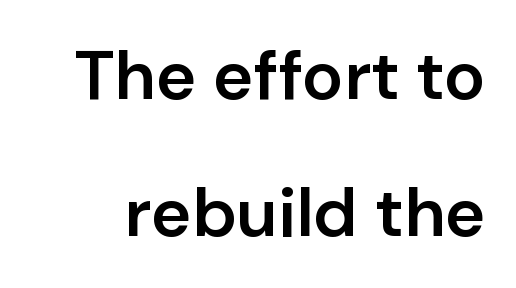
If you measured baseline to baseline, you'd find a long distance. The rendering uses a semibold face; strokes are thickened but not to full bold. The typeface chosen for these lines omits serifs. Letter spacing: default.
